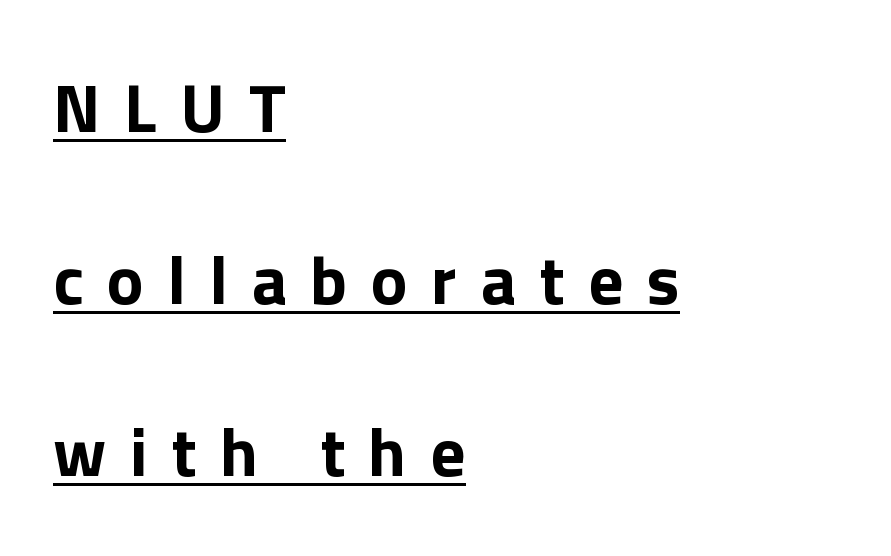
Q: Is the text bold? A: Yes.
Q: Is the text italic (slanted)? A: No, it is upright.
Q: Is the typeface a serif or a sans-serif typeface? A: Sans-serif.
Q: Is the text underlined? A: Yes.
Q: How is the paragraph aligned? A: Left-aligned.
Q: Is the spacing between letters normal or unusually wide? A: Unusually wide.
Q: Is the spacing between lines tight, normal or loose? A: Loose.
Q: Width (condensed, normal, or wide)? A: Normal.
Q: x-height? A: Medium.
Q: Monospaced? A: No.
